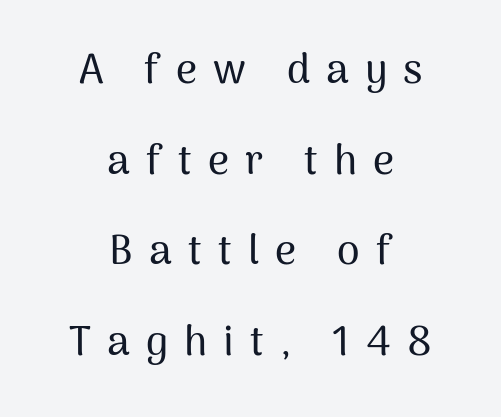
{"serif": "no", "italic": "no", "width": "normal", "stroke_contrast": "medium", "x_height": "medium", "monospaced": "no", "underline": "no", "align": "center", "line_spacing": "loose", "line_spacing_ratio": 2.21, "letter_spacing": "wide", "letter_spacing_em": 0.39, "glyph_px": 41}
